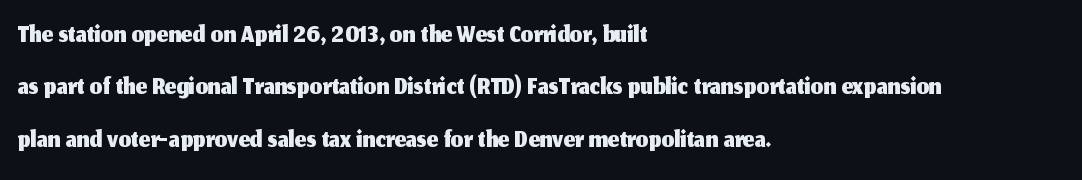
Q: Is the text italic (slanted)? A: No, it is upright.
Q: Is the typeface a serif or a sans-serif typeface? A: Sans-serif.
Q: Is the text underlined? A: No.
Q: How is the paragraph aligned? A: Left-aligned.
Q: Is the spacing between letters normal or unusually wide? A: Normal.
Q: Is the spacing between lines tight, normal or loose? A: Normal.
Q: Width (condensed, normal, or wide)? A: Normal.
Q: Stroke contrast? A: Medium.
Q: x-height? A: Medium.
Q: Monospaced? A: No.
